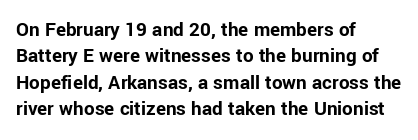
The image shows 21 px bold type, upright; set left-aligned, normal line spacing (1.26x), normal letter spacing, not underlined.
